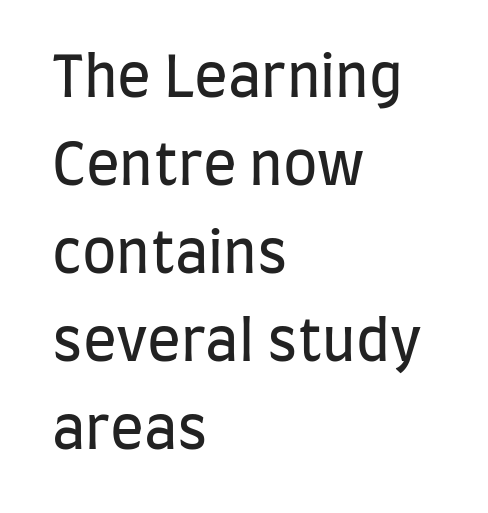
These glyphs show unthickened strokes, regular width or finer. Here the glyphs are tracked normally, forming tight word shapes. This sample uses an upright cut, with every glyph sitting square on the baseline. Only glyphs here, with clear space below each row.
